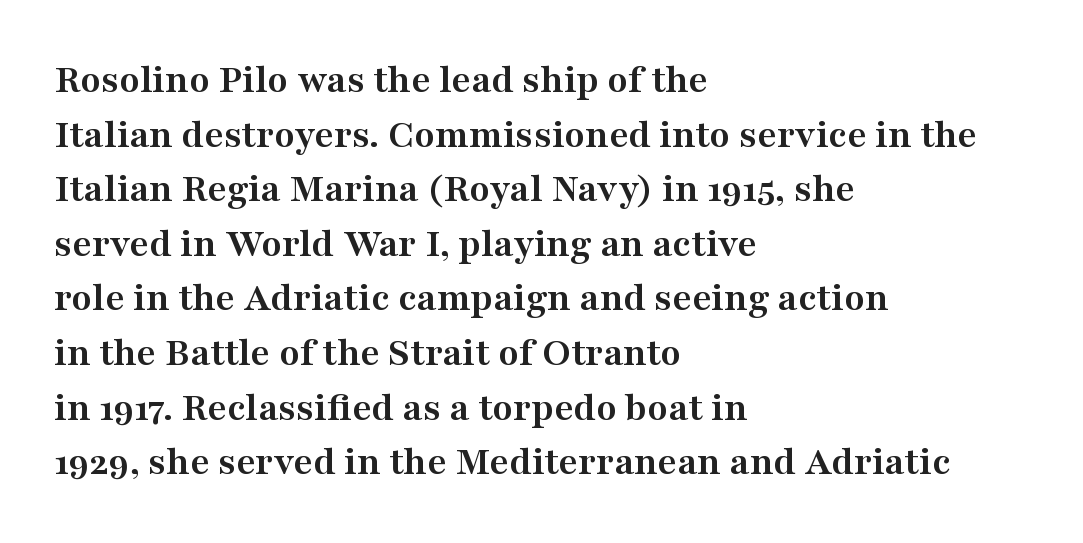
{"serif": "yes", "italic": "no", "bold": "yes", "weight": "semibold", "width": "wide", "stroke_contrast": "medium", "x_height": "medium", "monospaced": "no", "underline": "no", "align": "left", "line_spacing": "normal", "line_spacing_ratio": 1.3, "letter_spacing": "normal", "letter_spacing_em": 0.0, "glyph_px": 42}
